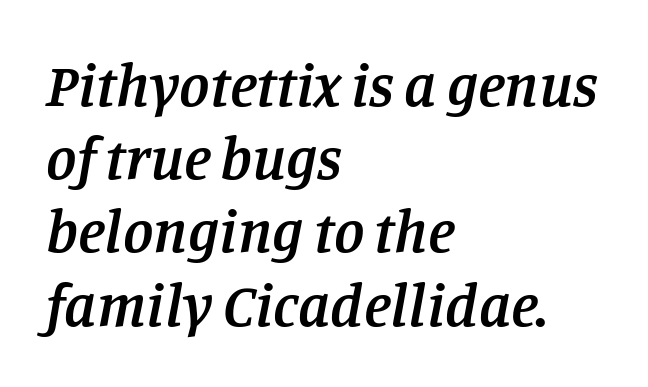
{"serif": "yes", "italic": "yes", "lean": "right", "slant_degrees": 11, "bold": "semi", "weight": "semibold", "width": "normal", "stroke_contrast": "low", "x_height": "large", "monospaced": "no", "underline": "no", "align": "left", "line_spacing_ratio": 1.2, "letter_spacing": "normal", "letter_spacing_em": 0.0, "glyph_px": 61}
